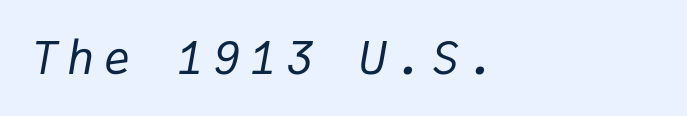
{"italic": "yes", "lean": "right", "slant_degrees": 9, "bold": "no", "weight": "regular", "width": "normal", "stroke_contrast": "low", "x_height": "medium", "monospaced": "yes", "underline": "no", "align": "left", "letter_spacing": "wide", "letter_spacing_em": 0.21, "glyph_px": 45}
